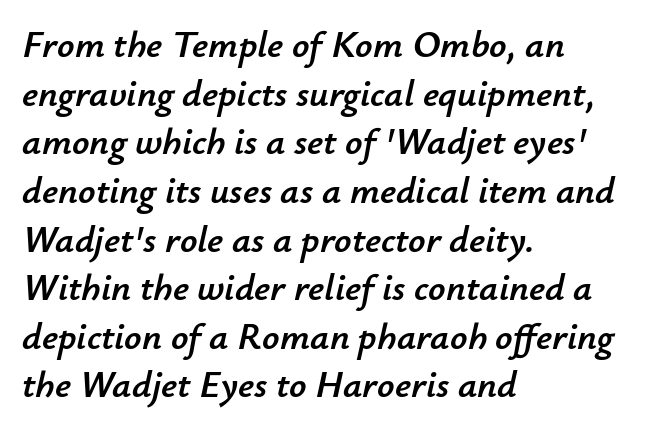
{"italic": "yes", "lean": "right", "slant_degrees": 12, "width": "normal", "stroke_contrast": "low", "x_height": "small", "monospaced": "no", "underline": "no", "align": "left", "line_spacing": "normal", "line_spacing_ratio": 1.28, "letter_spacing": "normal", "letter_spacing_em": 0.0, "glyph_px": 38}
